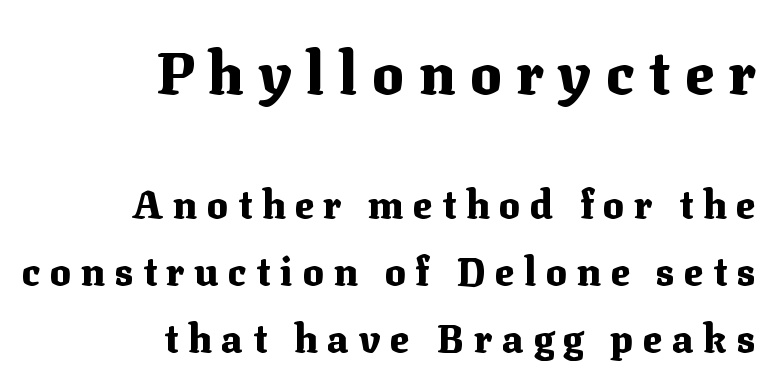
The image shows 59 px heavy serif type, upright; set right-aligned, line spacing 1.72x, unusually wide letter spacing (+0.25 em), not underlined; the first (top) block is 1.51x larger; medium stroke contrast and a medium x-height.
